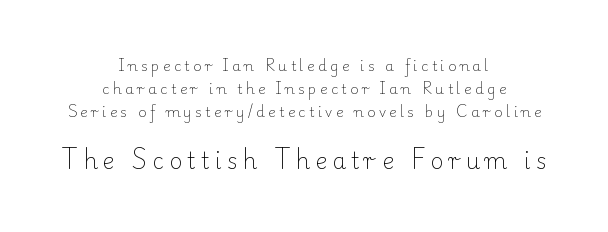
Q: Is the text bold? A: No.
Q: Is the text italic (slanted)? A: No, it is upright.
Q: Is the text underlined? A: No.
Q: How is the paragraph aligned? A: Centered.
Q: Is the spacing between letters normal or unusually wide? A: Unusually wide.
Q: Is the spacing between lines tight, normal or loose? A: Normal.
Q: Which block of text is set in a larger size, the first (top) or the second (bottom)? A: The second (bottom) one.
